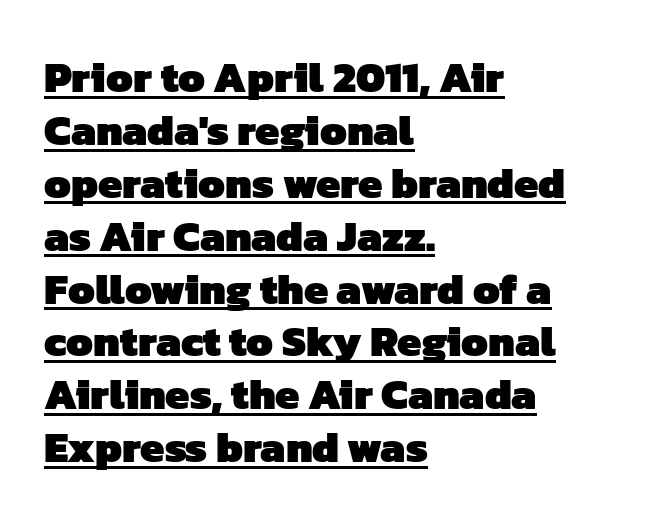
{"serif": "no", "bold": "yes", "weight": "heavy", "width": "normal", "stroke_contrast": "low", "x_height": "medium", "monospaced": "no", "underline": "yes", "align": "left", "line_spacing_ratio": 1.23, "letter_spacing": "normal", "letter_spacing_em": 0.0, "glyph_px": 43}
